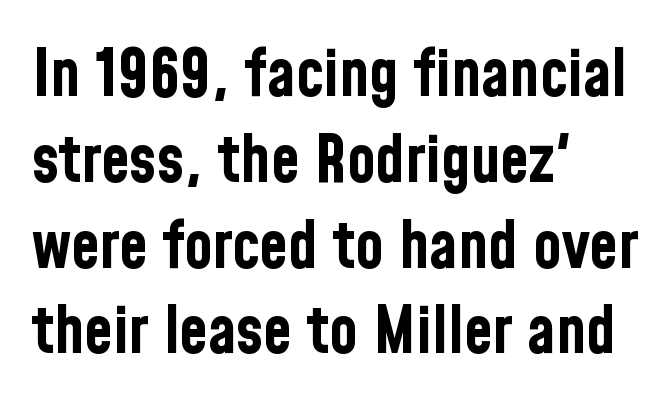
{"serif": "no", "italic": "no", "bold": "yes", "weight": "bold", "width": "condensed", "stroke_contrast": "low", "x_height": "medium", "monospaced": "no", "underline": "no", "align": "left", "line_spacing": "normal", "line_spacing_ratio": 1.32, "letter_spacing": "normal", "letter_spacing_em": 0.0, "glyph_px": 65}
